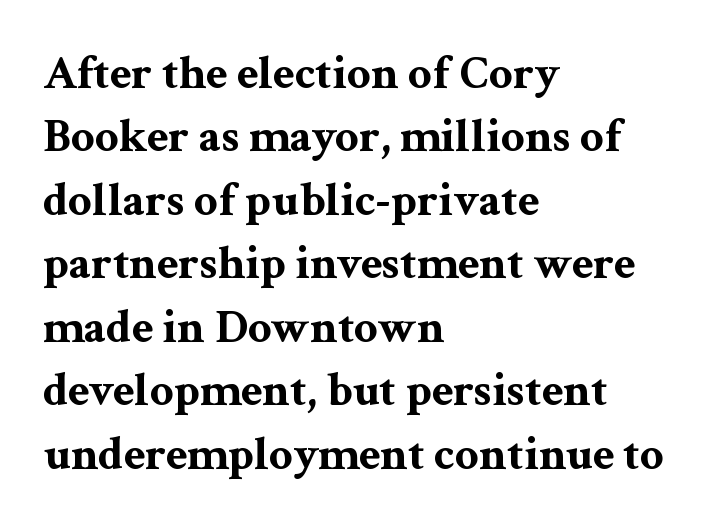
The image shows 47 px bold, wide serif type, upright; set left-aligned, normal line spacing (1.35x), normal letter spacing, not underlined; medium stroke contrast and a medium x-height.
